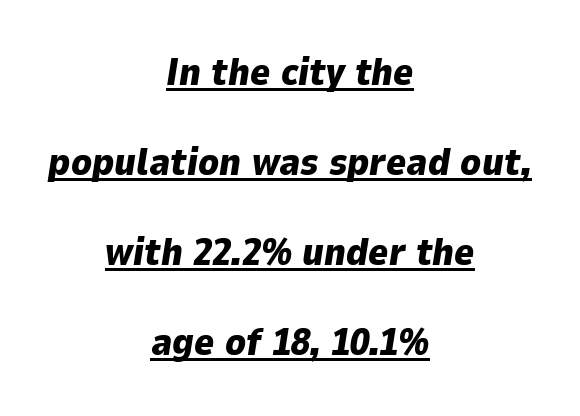
{"italic": "yes", "lean": "right", "slant_degrees": 9, "bold": "yes", "weight": "heavy", "width": "normal", "stroke_contrast": "low", "x_height": "medium", "monospaced": "no", "underline": "yes", "align": "center", "line_spacing": "loose", "line_spacing_ratio": 2.37, "letter_spacing": "normal", "letter_spacing_em": 0.0, "glyph_px": 38}
